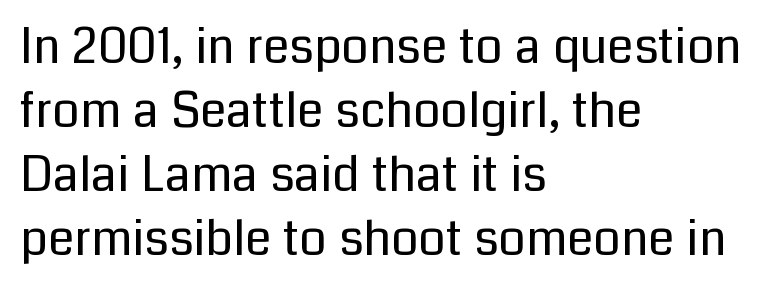
The image shows 48 px regular-weight sans-serif type, upright; set left-aligned, normal line spacing (1.33x), normal letter spacing, not underlined; low stroke contrast and a medium x-height.
